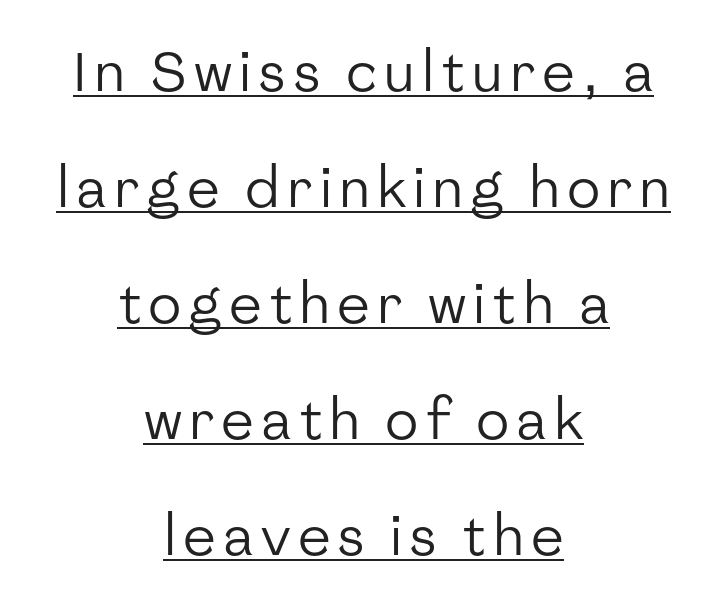
When letters stand straight like this, we call the style roman or upright. The passage shown is typed in a proportional face where columns would drift. No heavy texture on the line: the type isn't bold. Casual observation: everything's sitting right in the middle. Letterform terminals end flat and unadorned throughout the passage.
